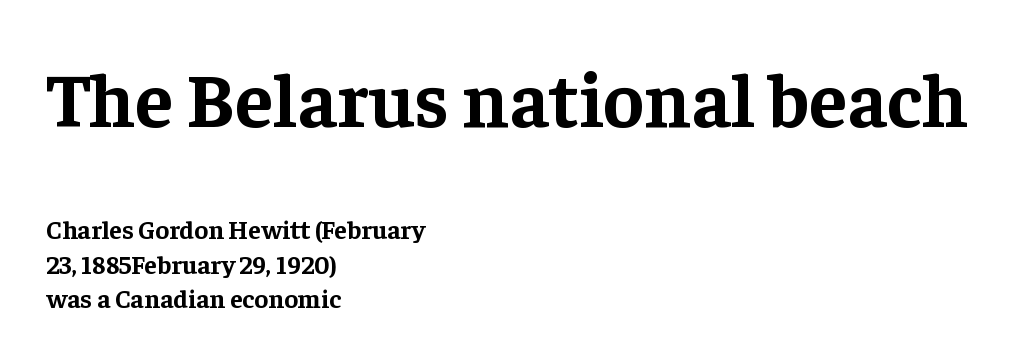
{"serif": "yes", "italic": "no", "bold": "yes", "weight": "bold", "width": "normal", "stroke_contrast": "low", "x_height": "medium", "monospaced": "no", "underline": "no", "align": "left", "line_spacing": "normal", "line_spacing_ratio": 1.34, "letter_spacing": "normal", "letter_spacing_em": 0.0, "larger_block": "first", "size_ratio": 2.96, "glyph_px": 77}
